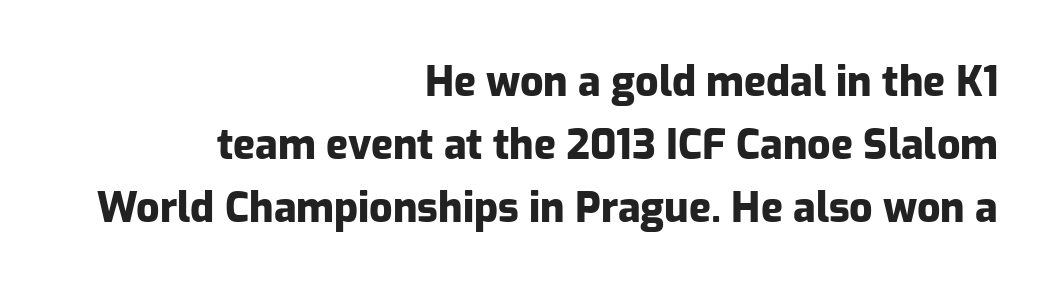
Italic? Not at all — the glyphs are vertical. A sans-serif font was chosen for this passage. Short note: letters normally spaced. Each letter keeps its own natural width here, so spacing adapts to shape. These lines sit exactly where default settings would place them. Typeset ragged left — the right edge is the straight one.
